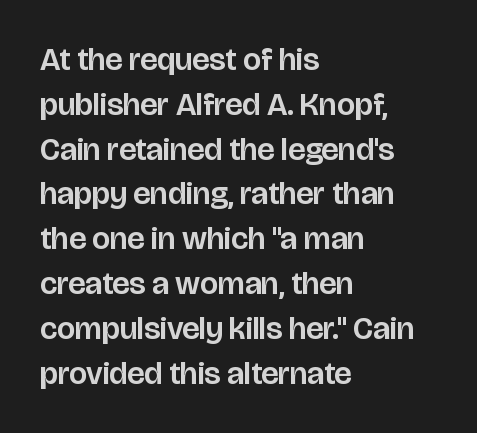
The image shows 32 px sans-serif type, upright; set left-aligned, normal line spacing (1.4x), normal letter spacing, not underlined; low stroke contrast and a large x-height.
